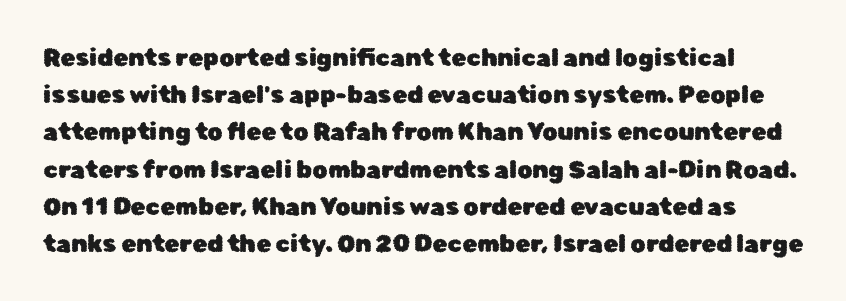
Q: Is the text italic (slanted)? A: No, it is upright.
Q: Is the text underlined? A: No.
Q: Is the spacing between letters normal or unusually wide? A: Normal.
Q: Is the spacing between lines tight, normal or loose? A: Normal.
